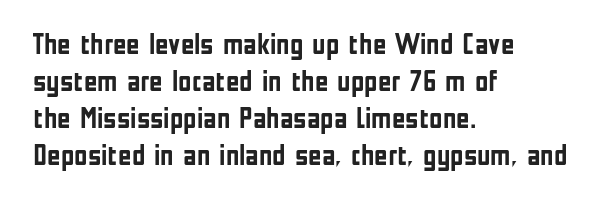
The image shows 29 px semibold, condensed sans-serif type, upright; set left-aligned, normal line spacing (1.28x), normal letter spacing, not underlined; low stroke contrast and a medium x-height.
